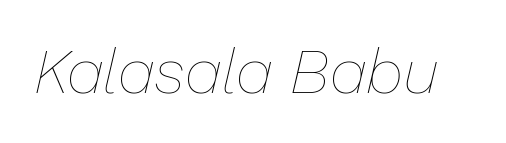
Q: Is the text bold? A: No.
Q: Is the text italic (slanted)? A: Yes, it leans right by about 13 degrees.
Q: Is the text underlined? A: No.
Q: Is the spacing between letters normal or unusually wide? A: Normal.
Q: Width (condensed, normal, or wide)? A: Normal.
Q: Stroke contrast? A: Low.
Q: x-height? A: Medium.
Q: Monospaced? A: No.
